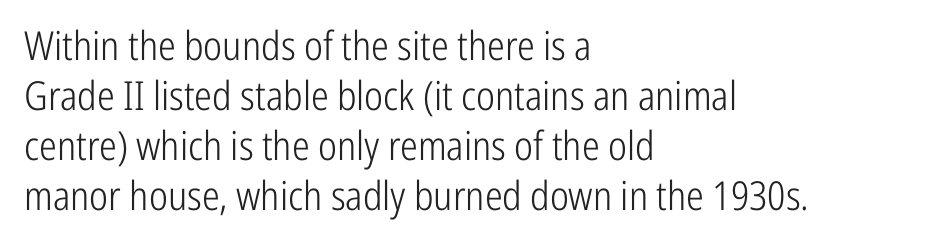
Q: Is the text bold? A: No.
Q: Is the text italic (slanted)? A: No, it is upright.
Q: Is the typeface a serif or a sans-serif typeface? A: Sans-serif.
Q: Is the text underlined? A: No.
Q: How is the paragraph aligned? A: Left-aligned.
Q: Is the spacing between letters normal or unusually wide? A: Normal.
Q: Is the spacing between lines tight, normal or loose? A: Normal.
Q: Width (condensed, normal, or wide)? A: Condensed.
Q: Stroke contrast? A: Low.
Q: x-height? A: Medium.
Q: Monospaced? A: No.
